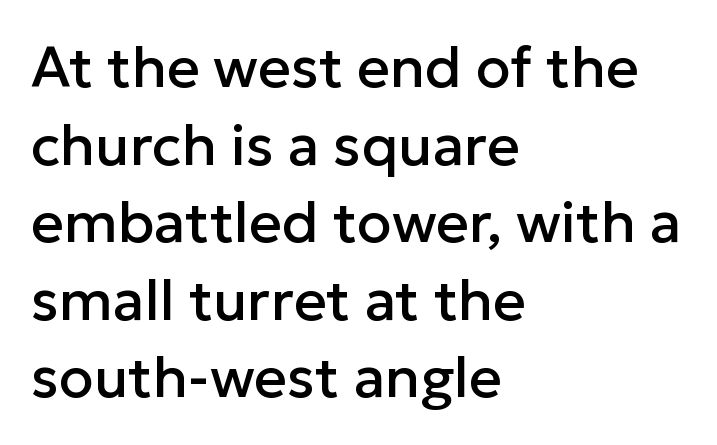
{"serif": "no", "italic": "no", "width": "normal", "stroke_contrast": "low", "x_height": "medium", "monospaced": "no", "underline": "no", "align": "left", "line_spacing": "normal", "line_spacing_ratio": 1.36, "letter_spacing": "normal", "letter_spacing_em": 0.0, "glyph_px": 57}
